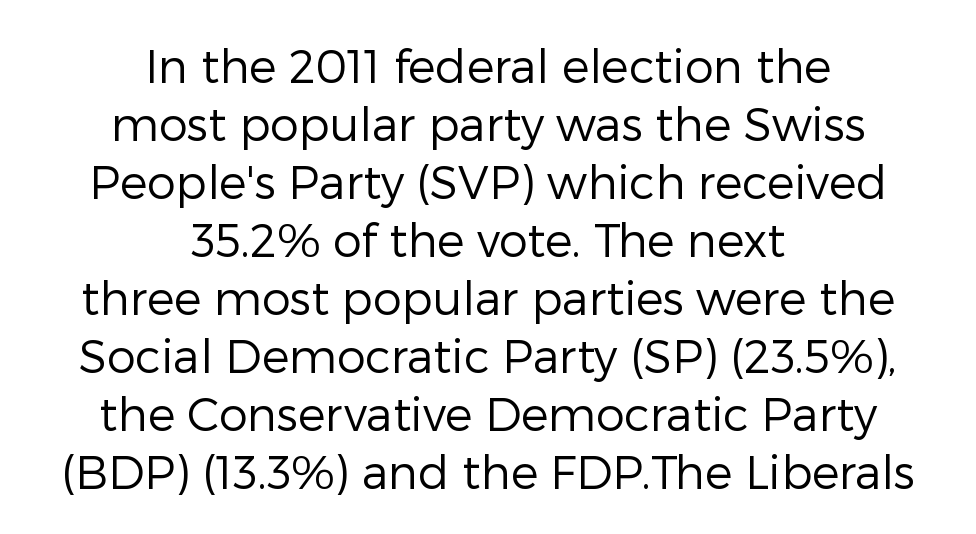
Q: Is the text bold? A: No.
Q: Is the text italic (slanted)? A: No, it is upright.
Q: Is the typeface a serif or a sans-serif typeface? A: Sans-serif.
Q: Is the text underlined? A: No.
Q: How is the paragraph aligned? A: Centered.
Q: Is the spacing between letters normal or unusually wide? A: Normal.
Q: Is the spacing between lines tight, normal or loose? A: Normal.
Q: Width (condensed, normal, or wide)? A: Normal.
Q: Stroke contrast? A: Low.
Q: x-height? A: Medium.
Q: Monospaced? A: No.
